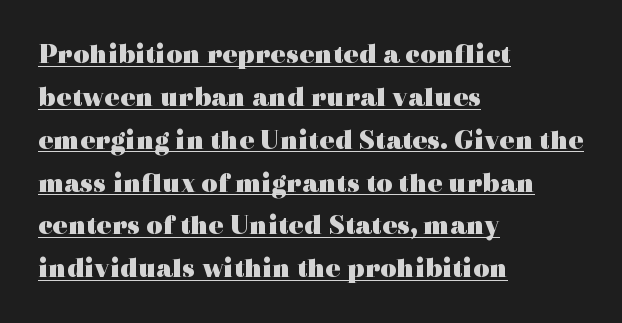
The image shows 28 px heavy, wide serif type, upright; set left-aligned, normal line spacing (1.53x), normal letter spacing, underlined; a medium x-height.
